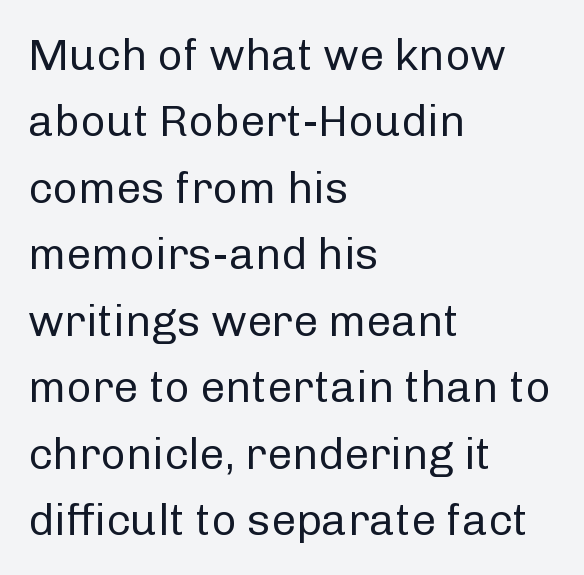
Weight: in the light-to-regular range. A student would call this left alignment; a typographer would say flush left, rag right. Is this a fixed-width face? No — the glyphs have proportional, varying widths. The line texture is even and compact thanks to regular tracking.
